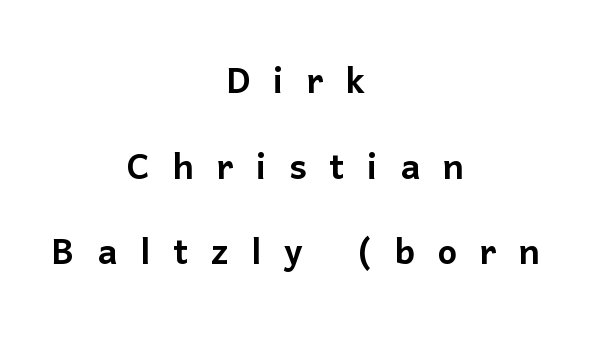
Q: Is the text italic (slanted)? A: No, it is upright.
Q: Is the typeface a serif or a sans-serif typeface? A: Sans-serif.
Q: Is the text underlined? A: No.
Q: How is the paragraph aligned? A: Centered.
Q: Is the spacing between letters normal or unusually wide? A: Unusually wide.
Q: Width (condensed, normal, or wide)? A: Normal.
Q: Stroke contrast? A: Low.
Q: x-height? A: Medium.
Q: Monospaced? A: No.
